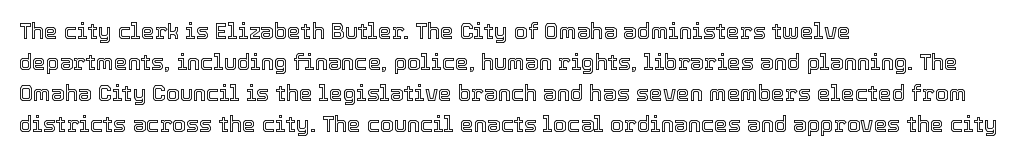
The image shows 22 px text type, upright; set left-aligned, normal line spacing (1.41x), normal letter spacing, not underlined.
